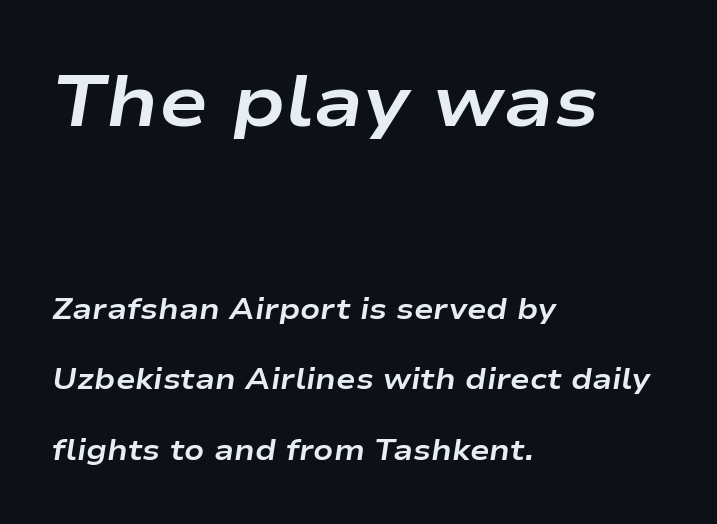
Q: Is the text bold? A: Yes.
Q: Is the text italic (slanted)? A: Yes, it leans right by about 9 degrees.
Q: Is the text underlined? A: No.
Q: How is the paragraph aligned? A: Left-aligned.
Q: Is the spacing between letters normal or unusually wide? A: Normal.
Q: Is the spacing between lines tight, normal or loose? A: Loose.
Q: Which block of text is set in a larger size, the first (top) or the second (bottom)? A: The first (top) one.
Q: Width (condensed, normal, or wide)? A: Wide.
Q: Stroke contrast? A: Low.
Q: x-height? A: Medium.
Q: Monospaced? A: No.
